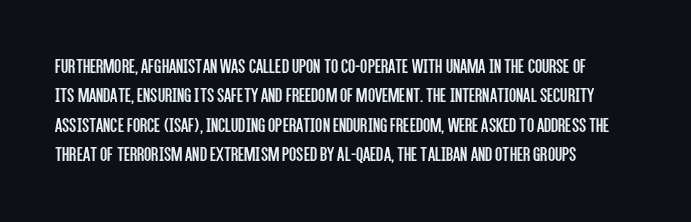
Q: Is the text bold? A: No.
Q: Is the text italic (slanted)? A: No, it is upright.
Q: Is the text underlined? A: No.
Q: How is the paragraph aligned? A: Left-aligned.
Q: Is the spacing between letters normal or unusually wide? A: Normal.
Q: Is the spacing between lines tight, normal or loose? A: Normal.
